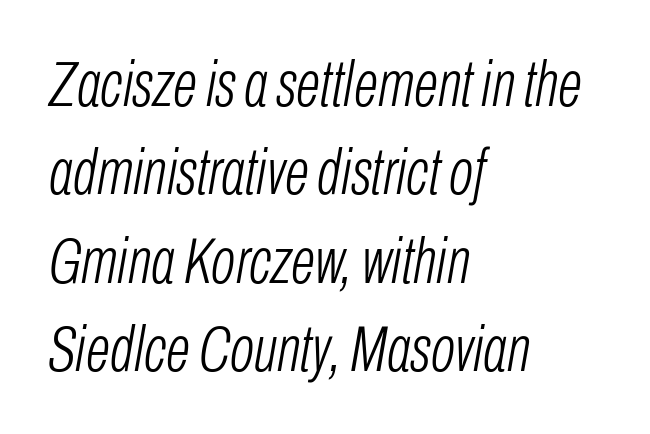
The image shows 64 px light, condensed type, italic (leaning right); set left-aligned, normal line spacing (1.38x), normal letter spacing, not underlined; low stroke contrast and a medium x-height.
